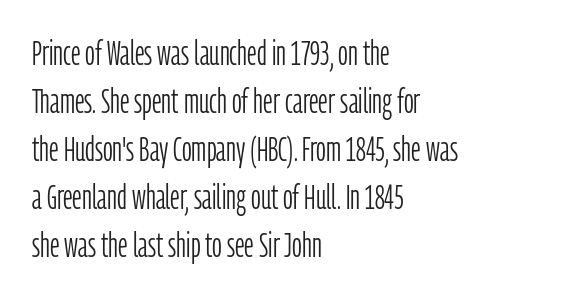
The image shows 34 px light, condensed sans-serif type, upright; set left-aligned, normal line spacing (1.41x), normal letter spacing, not underlined; low stroke contrast and a medium x-height.
